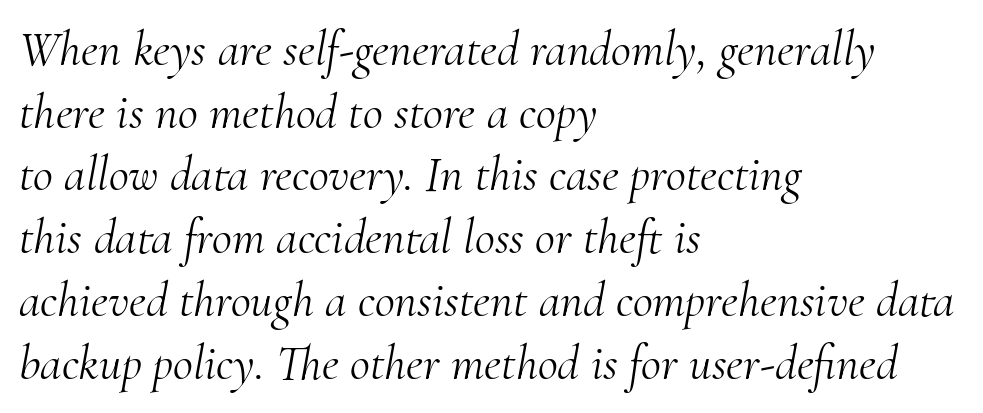
Q: Is the text bold? A: No.
Q: Is the text italic (slanted)? A: Yes, it leans right by about 10 degrees.
Q: Is the typeface a serif or a sans-serif typeface? A: Serif.
Q: Is the text underlined? A: No.
Q: How is the paragraph aligned? A: Left-aligned.
Q: Is the spacing between letters normal or unusually wide? A: Normal.
Q: Is the spacing between lines tight, normal or loose? A: Normal.
Q: Width (condensed, normal, or wide)? A: Normal.
Q: Stroke contrast? A: Medium.
Q: x-height? A: Small.
Q: Monospaced? A: No.
